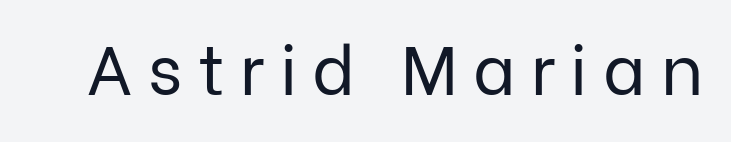
Q: Is the text bold? A: No.
Q: Is the text italic (slanted)? A: No, it is upright.
Q: Is the typeface a serif or a sans-serif typeface? A: Sans-serif.
Q: Is the text underlined? A: No.
Q: Is the spacing between letters normal or unusually wide? A: Unusually wide.
Q: Width (condensed, normal, or wide)? A: Normal.
Q: Stroke contrast? A: Low.
Q: x-height? A: Medium.
Q: Monospaced? A: No.
